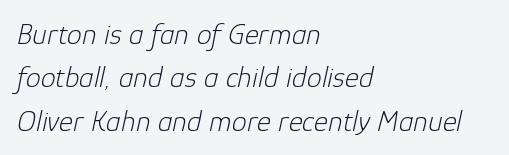
Inter-character spacing is left at the font's built-in metrics. Layout note: lines flush left. The lettering tilts uniformly, giving the passage an italic look. Descenders are the only things crossing below the line. You could not count columns in this text — the font is proportionally spaced. Reading down the column, the eye jumps a familiar distance to each next line.
